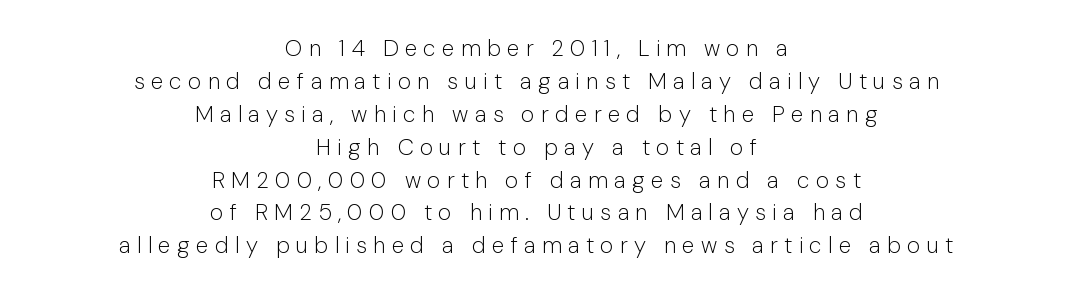
The image shows 23 px text type, upright; set centered, normal line spacing (1.43x), unusually wide letter spacing (+0.27 em), not underlined.
